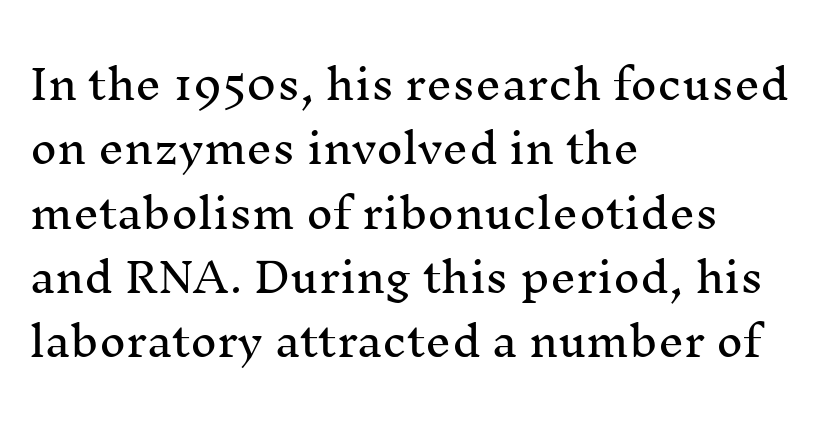
Q: Is the text italic (slanted)? A: No, it is upright.
Q: Is the typeface a serif or a sans-serif typeface? A: Serif.
Q: Is the text underlined? A: No.
Q: How is the paragraph aligned? A: Left-aligned.
Q: Is the spacing between letters normal or unusually wide? A: Normal.
Q: Is the spacing between lines tight, normal or loose? A: Normal.
Q: Width (condensed, normal, or wide)? A: Normal.
Q: Stroke contrast? A: Medium.
Q: x-height? A: Medium.
Q: Monospaced? A: No.
